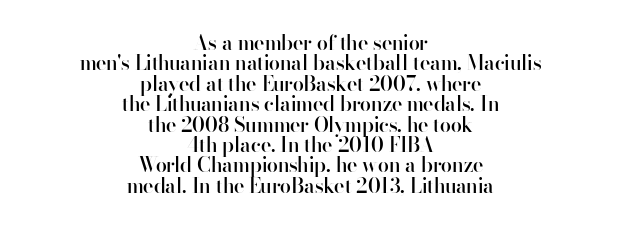
Q: Is the text bold? A: Semi-bold.
Q: Is the text italic (slanted)? A: No, it is upright.
Q: Is the text underlined? A: No.
Q: How is the paragraph aligned? A: Centered.
Q: Is the spacing between letters normal or unusually wide? A: Normal.
Q: Is the spacing between lines tight, normal or loose? A: Tight.
